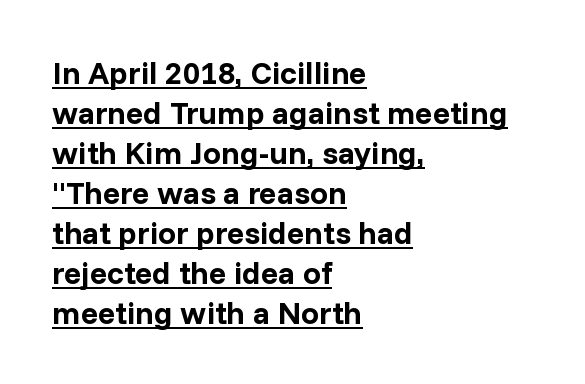
The image shows 32 px bold sans-serif type, upright; set left-aligned, normal line spacing (1.25x), normal letter spacing, underlined; low stroke contrast and a medium x-height.
